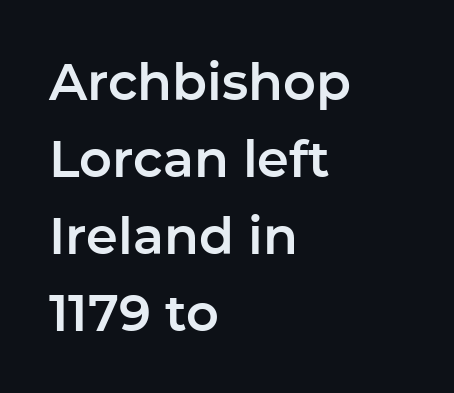
The typography opts for an upright posture over an oblique one. The rag falls on the right side of this text block. The face used here is a sans, in the tradition of grotesques and geometrics. Type without underlining. Inter-character spacing is left at the font's built-in metrics.
